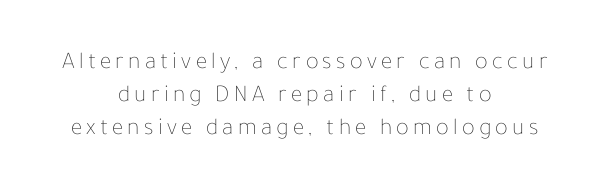
A typesetter would mark this as roman, not italic. These lines are centered, leaving both edges ragged. No heavy texture on the line: the type isn't bold. Horizontal bands of white between lines are of average thickness. Plain, unruled lines of type.
